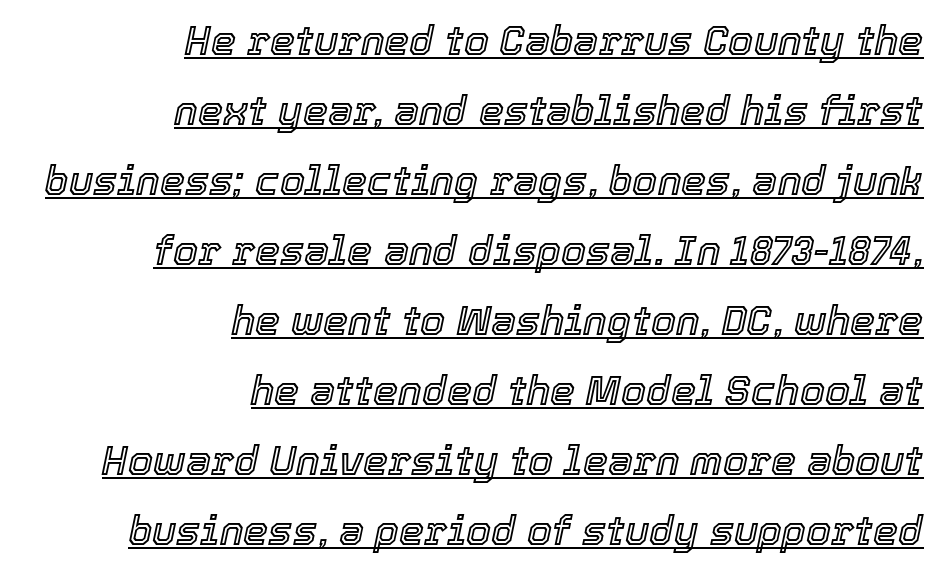
Q: Is the text italic (slanted)? A: Yes, it leans right by about 12 degrees.
Q: Is the text underlined? A: Yes.
Q: How is the paragraph aligned? A: Right-aligned.
Q: Is the spacing between letters normal or unusually wide? A: Normal.
Q: Width (condensed, normal, or wide)? A: Normal.
Q: x-height? A: Medium.
Q: Monospaced? A: No.
